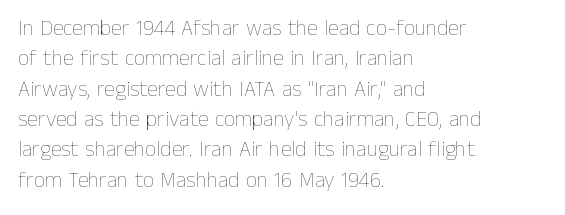
{"italic": "no", "bold": "no", "underline": "no", "align": "left", "line_spacing": "normal", "line_spacing_ratio": 1.38, "letter_spacing": "normal", "letter_spacing_em": 0.0, "glyph_px": 22}
